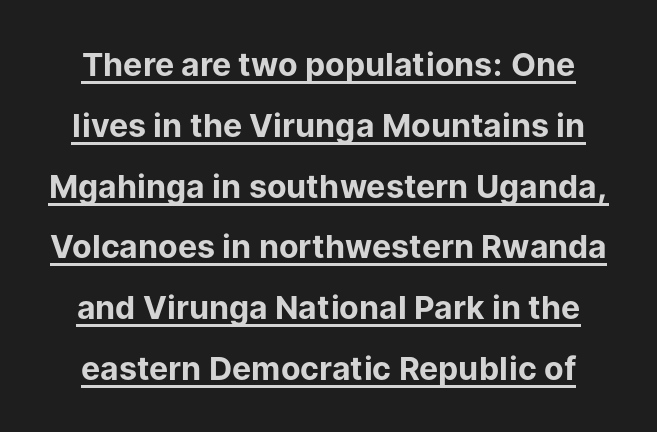
The image shows 32 px bold sans-serif type, upright; set loose line spacing (1.9x), normal letter spacing, underlined; low stroke contrast and a medium x-height.
